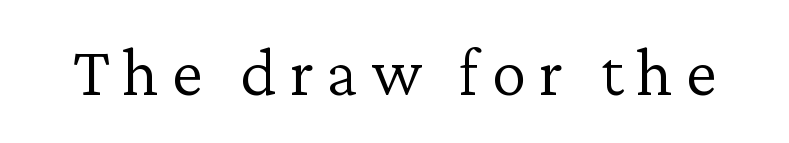
A typesetter would call this proportional, since set widths differ per character. Italic? Not at all — the glyphs are vertical. The string is rendered with underlining switched off. Weight: regular or lighter. This sample uses a serif face.
